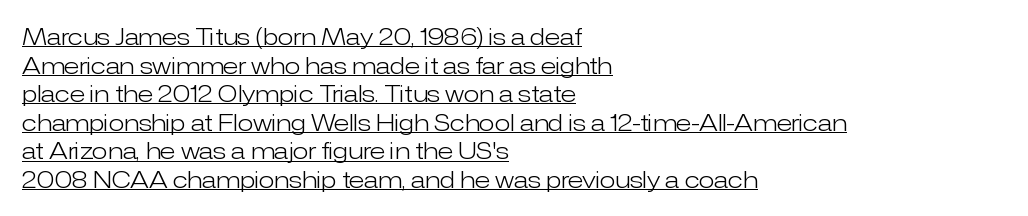
{"italic": "no", "bold": "no", "underline": "yes", "align": "left", "line_spacing_ratio": 1.24, "letter_spacing": "normal", "letter_spacing_em": 0.0, "glyph_px": 23}
